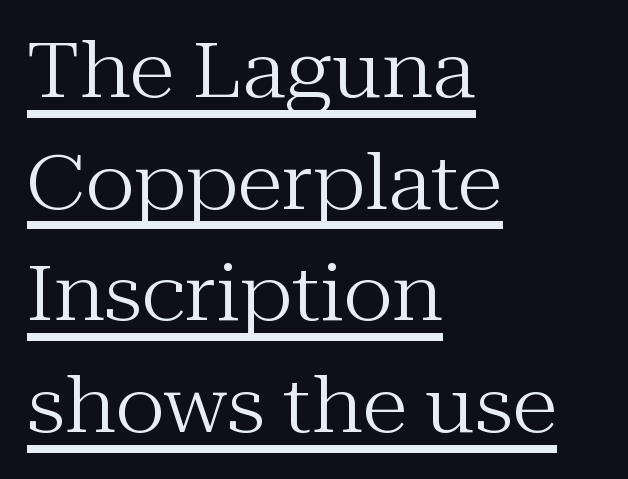
{"serif": "yes", "italic": "no", "bold": "no", "weight": "regular", "width": "normal", "stroke_contrast": "medium", "x_height": "medium", "monospaced": "no", "underline": "yes", "align": "left", "line_spacing": "normal", "line_spacing_ratio": 1.49, "letter_spacing": "normal", "letter_spacing_em": 0.0, "glyph_px": 75}
